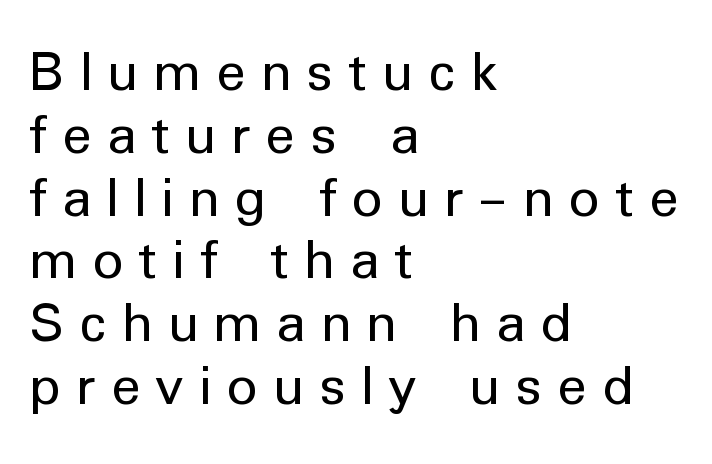
{"serif": "no", "italic": "no", "bold": "no", "weight": "regular", "width": "normal", "stroke_contrast": "low", "x_height": "medium", "monospaced": "no", "underline": "no", "align": "left", "line_spacing": "tight", "line_spacing_ratio": 1.03, "letter_spacing": "wide", "letter_spacing_em": 0.25, "glyph_px": 61}
